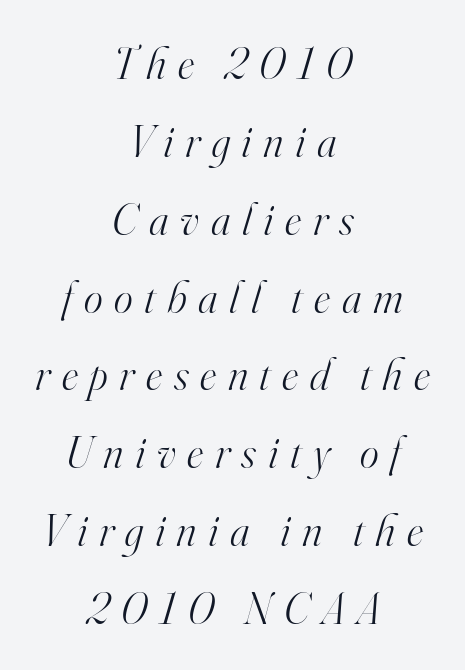
Q: Is the text bold? A: No.
Q: Is the text italic (slanted)? A: Yes, it leans right by about 16 degrees.
Q: Is the typeface a serif or a sans-serif typeface? A: Serif.
Q: Is the text underlined? A: No.
Q: How is the paragraph aligned? A: Centered.
Q: Is the spacing between letters normal or unusually wide? A: Unusually wide.
Q: Width (condensed, normal, or wide)? A: Normal.
Q: Stroke contrast? A: High.
Q: x-height? A: Small.
Q: Monospaced? A: No.
